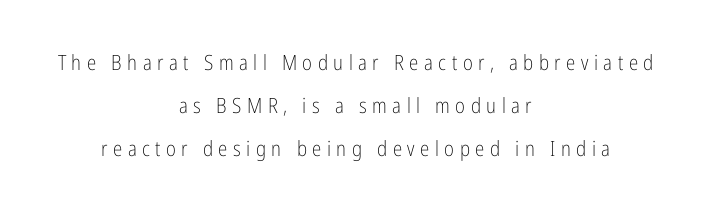
Reading down the block, each line starts at a different indent, mirrored at its end. Vertical stems look standard width or narrower in stroke. Posture: vertical. Only glyphs here, with clear space below each row.
